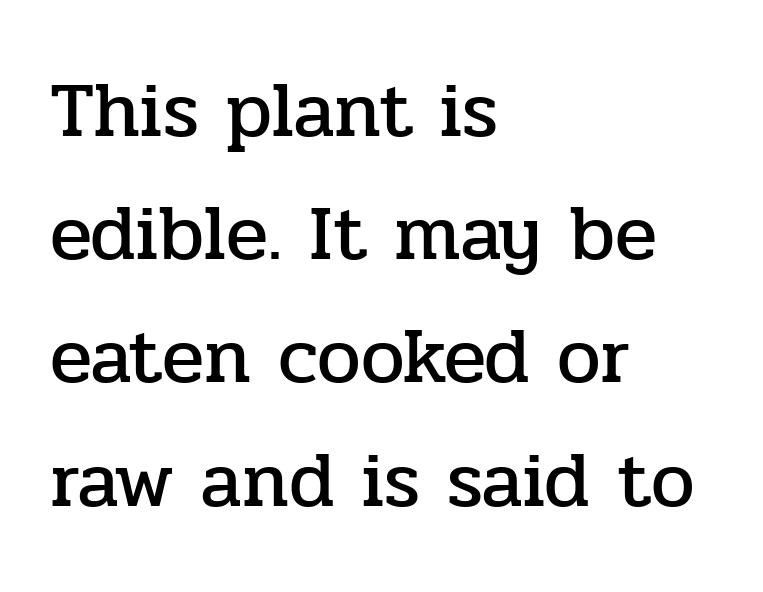
Q: Is the text italic (slanted)? A: No, it is upright.
Q: Is the typeface a serif or a sans-serif typeface? A: Serif.
Q: Is the text underlined? A: No.
Q: How is the paragraph aligned? A: Left-aligned.
Q: Is the spacing between letters normal or unusually wide? A: Normal.
Q: Is the spacing between lines tight, normal or loose? A: Normal.
Q: Width (condensed, normal, or wide)? A: Normal.
Q: Stroke contrast? A: Low.
Q: x-height? A: Medium.
Q: Monospaced? A: No.
